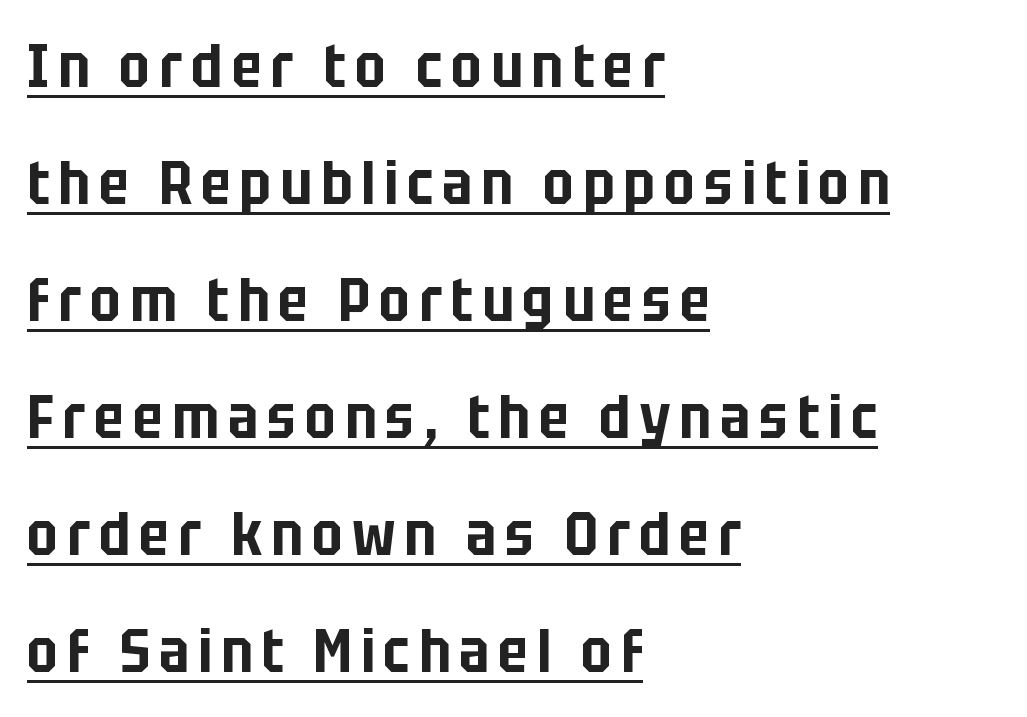
Has an underline been added? It has. The rendering uses natural spacing where letterforms have individual widths. Grotesque or geometric, the face here clearly has no serifs. A typesetter would mark this as roman, not italic. Where is the straight margin? On the left.
